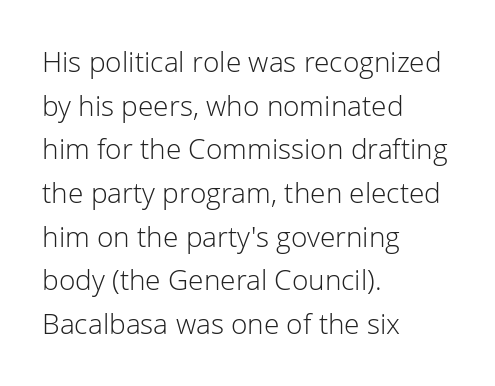
The image shows 28 px light sans-serif type, upright; set left-aligned, normal line spacing (1.56x), normal letter spacing, not underlined; low stroke contrast and a medium x-height.
